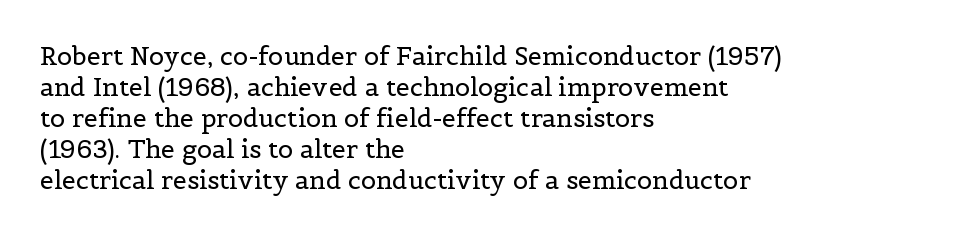
A light-to-regular cut is what we see here. Clear beneath every line of the passage. Vertical strokes here are truly vertical. The passage shown has conventional tracking throughout. Leftover space on each line is placed entirely after the last word.
